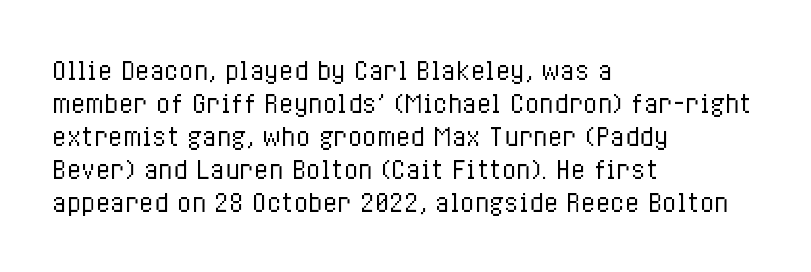
Horizontally, the lines are justified to the leading edge only. A roman cut, with each character standing at attention. The lines sit at an ordinary, default distance from one another. The font sits on the lighter half of the weight spectrum, regular included. Just letters on the line, the space beneath them empty. Standard letterfit; no display-style spreading of the glyphs.
